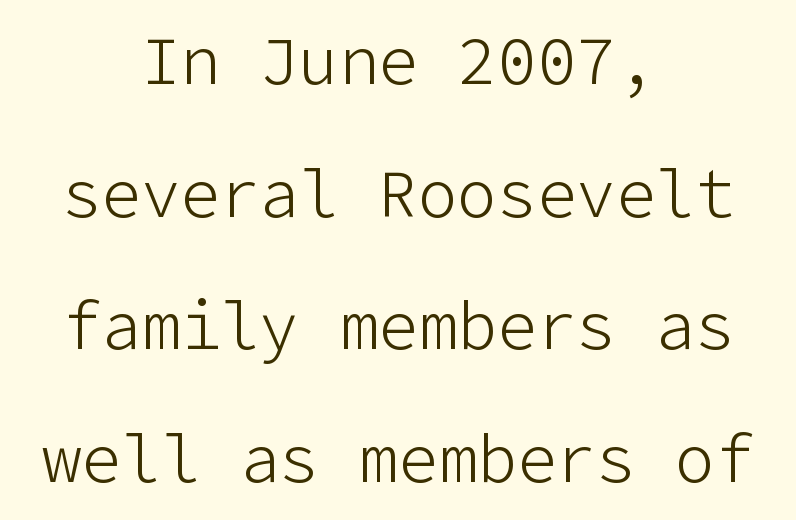
{"serif": "no", "italic": "no", "bold": "no", "weight": "light", "width": "normal", "stroke_contrast": "low", "x_height": "medium", "underline": "no", "align": "center", "line_spacing": "loose", "line_spacing_ratio": 2.01, "letter_spacing": "normal", "letter_spacing_em": 0.0, "glyph_px": 66}
